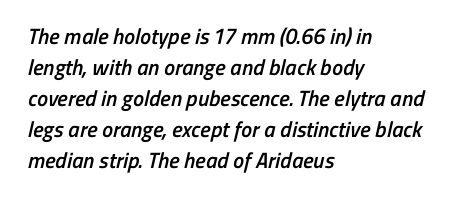
All the whitespace from short lines collects on the right. Each glyph is drawn with semibold strokes, heavier than normal yet not fully bold. The rendering uses a moderate line-height, typical for paragraphs. The area under the type is left untouched. Nothing unusual about the tracking: characters are spaced as the font intends.
